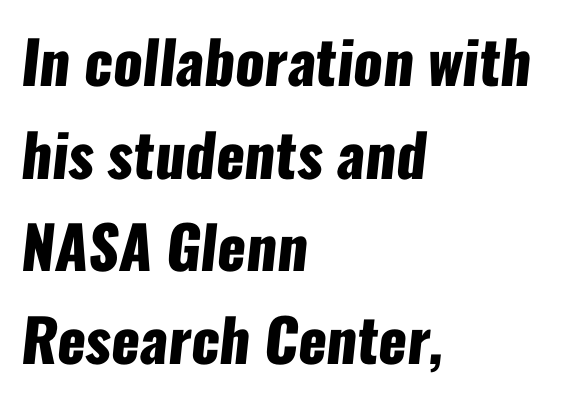
The image shows 59 px heavy, condensed sans-serif type; set left-aligned, normal line spacing (1.57x), normal letter spacing, not underlined; low stroke contrast and a medium x-height.
